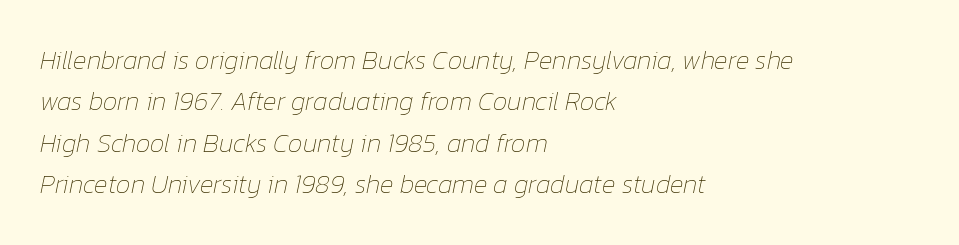
The image shows 26 px text type, italic (leaning right); set left-aligned, normal line spacing (1.59x), normal letter spacing, not underlined.
